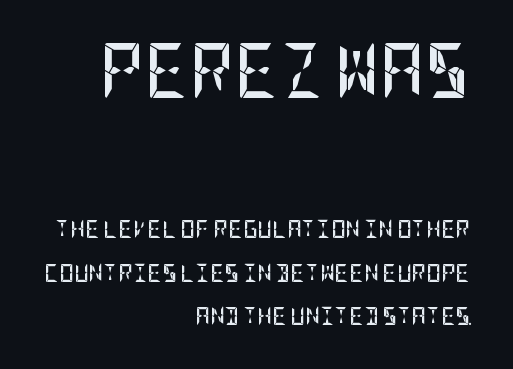
Q: Is the text bold? A: Yes.
Q: Is the text italic (slanted)? A: No, it is upright.
Q: Is the typeface a serif or a sans-serif typeface? A: Sans-serif.
Q: Is the text underlined? A: No.
Q: How is the paragraph aligned? A: Right-aligned.
Q: Is the spacing between letters normal or unusually wide? A: Normal.
Q: Is the spacing between lines tight, normal or loose? A: Loose.
Q: Which block of text is set in a larger size, the first (top) or the second (bottom)? A: The first (top) one.
Q: Width (condensed, normal, or wide)? A: Condensed.
Q: Stroke contrast? A: Low.
Q: x-height? A: Large.
